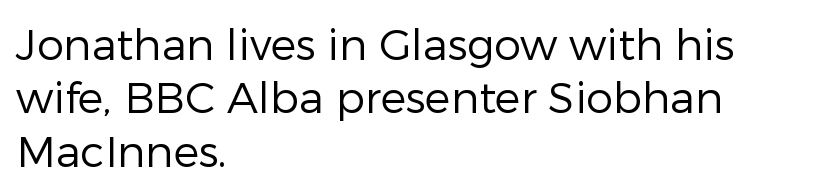
Only glyphs here, with clear space below each row. A sans-serif font was chosen for this passage. What stands out about the letter spacing? Nothing — it is the standard amount. On a weight scale, this lands at 450 or below. If you drew a ruler down the left edge, every line would touch it. Spacing verdict: proportional, widths tailored to each character.
